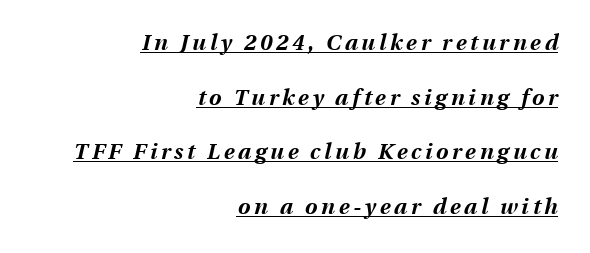
The image shows 22 px bold type, italic (leaning right); set right-aligned, loose line spacing (2.48x), underlined.
